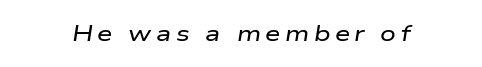
The image shows 22 px text type, italic (leaning right); set unusually wide letter spacing (+0.2 em), not underlined.
